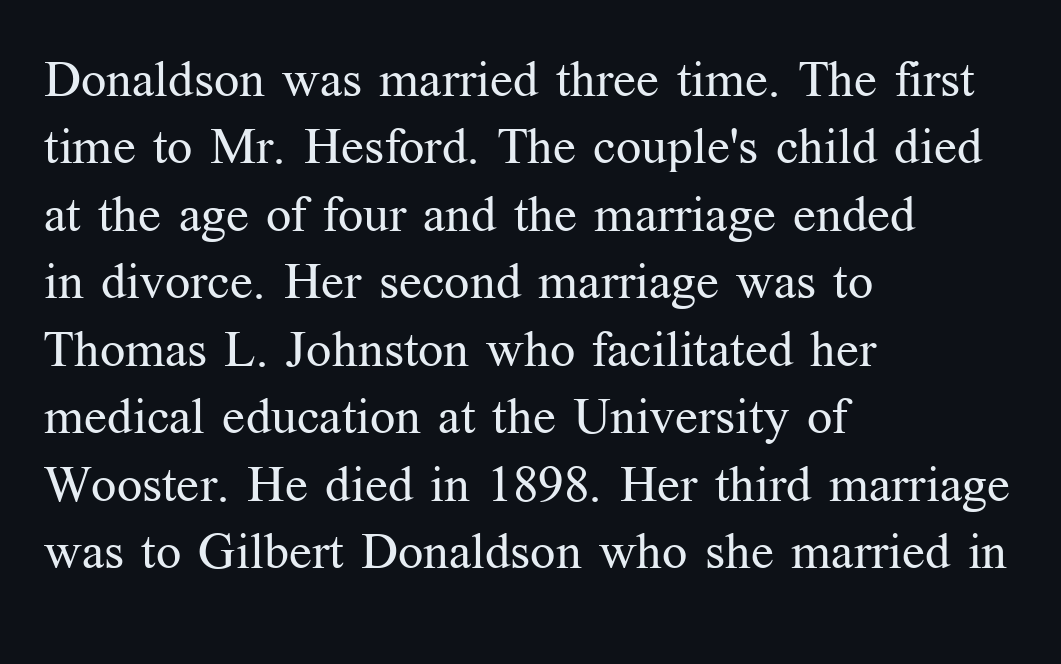
Q: Is the text bold? A: No.
Q: Is the text italic (slanted)? A: No, it is upright.
Q: Is the typeface a serif or a sans-serif typeface? A: Serif.
Q: Is the text underlined? A: No.
Q: How is the paragraph aligned? A: Left-aligned.
Q: Is the spacing between letters normal or unusually wide? A: Normal.
Q: Is the spacing between lines tight, normal or loose? A: Normal.
Q: Width (condensed, normal, or wide)? A: Normal.
Q: Stroke contrast? A: Medium.
Q: x-height? A: Medium.
Q: Monospaced? A: No.
